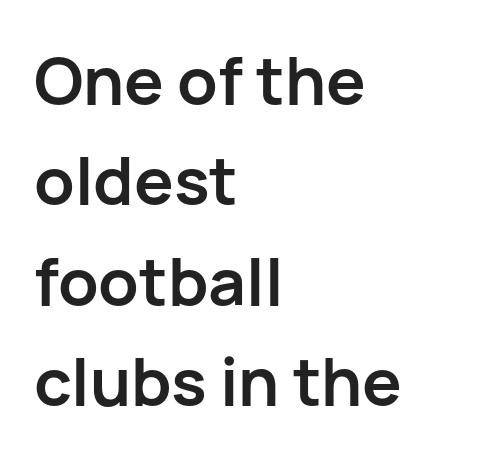
Q: Is the text bold? A: Yes.
Q: Is the text italic (slanted)? A: No, it is upright.
Q: Is the typeface a serif or a sans-serif typeface? A: Sans-serif.
Q: Is the text underlined? A: No.
Q: How is the paragraph aligned? A: Left-aligned.
Q: Is the spacing between letters normal or unusually wide? A: Normal.
Q: Is the spacing between lines tight, normal or loose? A: Normal.
Q: Width (condensed, normal, or wide)? A: Normal.
Q: Stroke contrast? A: Low.
Q: x-height? A: Medium.
Q: Monospaced? A: No.
